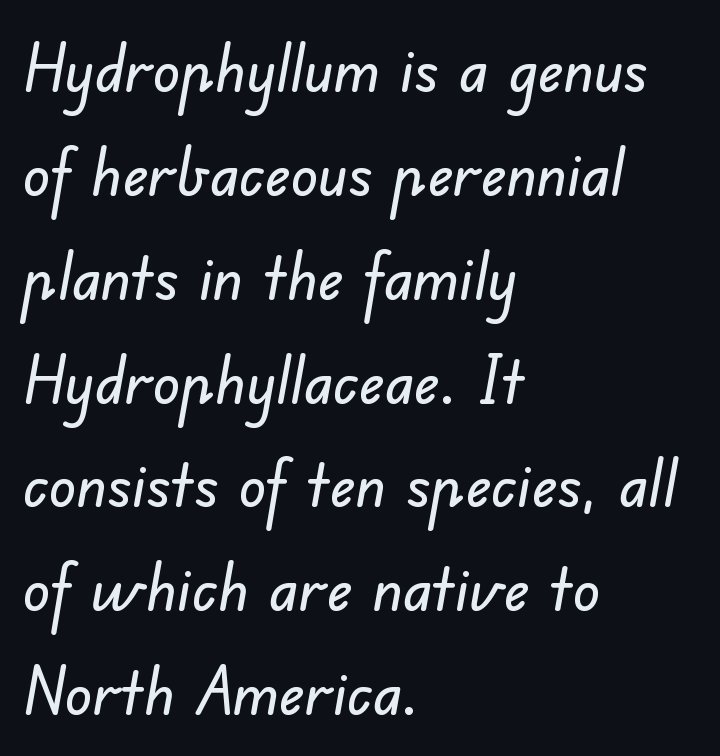
The image shows 67 px sans-serif type; set left-aligned, normal line spacing (1.55x), normal letter spacing, not underlined; low stroke contrast and a small x-height.
